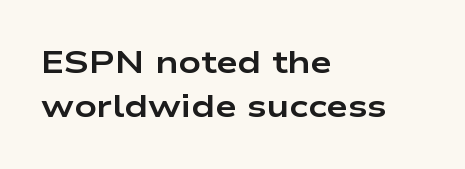
The image shows 31 px bold, wide sans-serif type, upright; set left-aligned, normal line spacing (1.41x), normal letter spacing, not underlined; low stroke contrast and a medium x-height.
